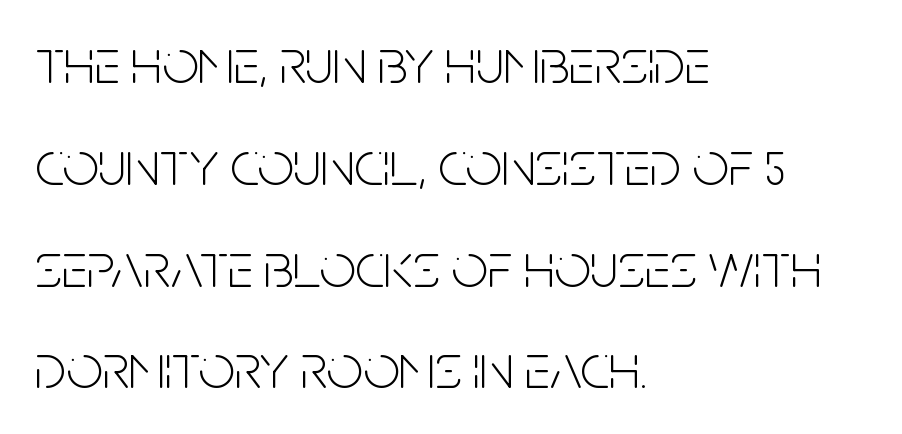
The image shows 64 px light, condensed sans-serif type, upright; set left-aligned, normal line spacing (1.59x), normal letter spacing, not underlined; low stroke contrast and a large x-height.
